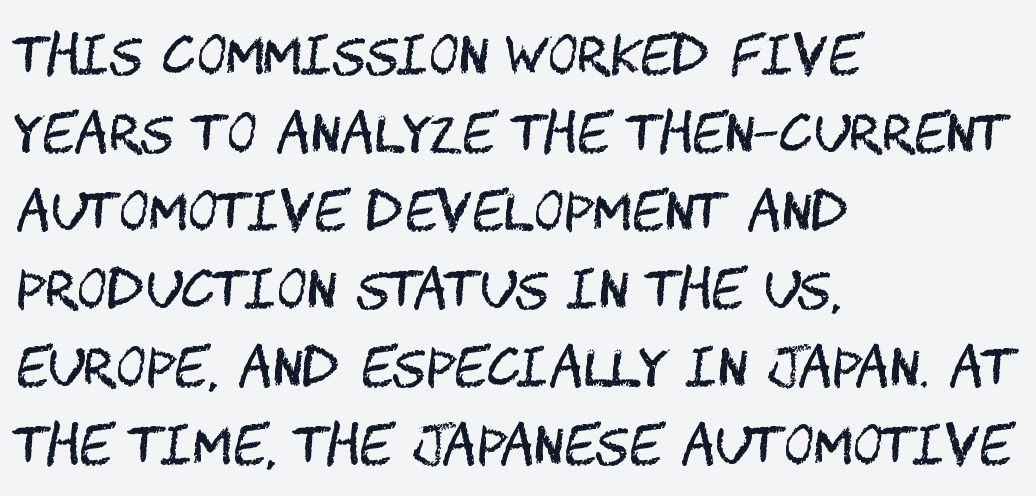
Italic? Not at all — the glyphs are vertical. Typographically, this falls in the sans-serif category. Caption: face not bold, strokes unweighted. Only glyphs here, with clear space below each row. Layout note: lines flush left. Is there much room between lines? A standard amount, neither cramped nor airy.
